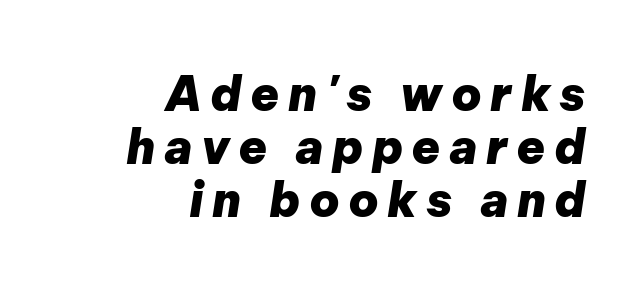
{"italic": "yes", "lean": "right", "slant_degrees": 9, "bold": "yes", "weight": "heavy", "width": "normal", "stroke_contrast": "low", "x_height": "medium", "monospaced": "no", "underline": "no", "align": "right", "line_spacing": "tight", "line_spacing_ratio": 1.13, "glyph_px": 47}
